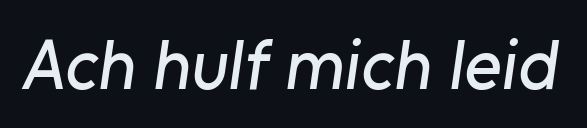
Letterform terminals end flat and unadorned throughout the passage. A bare baseline throughout the passage. Looks like regular typesetting: each glyph gets only the width it needs. The face used here is rendered with its standard letterfit.
